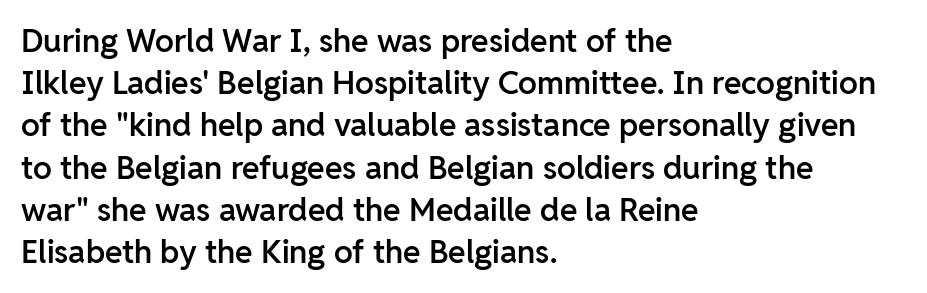
{"serif": "no", "italic": "no", "bold": "semi", "weight": "semibold", "width": "normal", "stroke_contrast": "low", "x_height": "medium", "monospaced": "no", "underline": "no", "align": "left", "line_spacing": "normal", "line_spacing_ratio": 1.32, "letter_spacing": "normal", "letter_spacing_em": 0.0, "glyph_px": 32}
